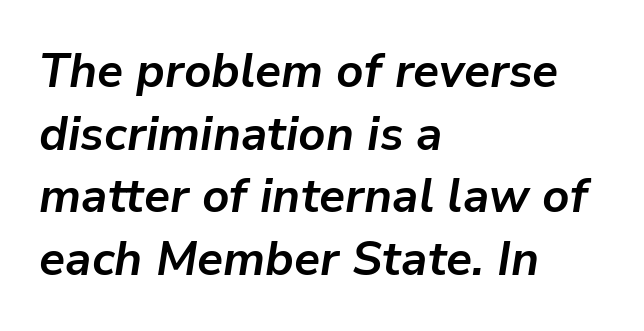
Q: Is the text bold? A: Yes.
Q: Is the text italic (slanted)? A: Yes, it leans right by about 9 degrees.
Q: Is the text underlined? A: No.
Q: How is the paragraph aligned? A: Left-aligned.
Q: Is the spacing between letters normal or unusually wide? A: Normal.
Q: Is the spacing between lines tight, normal or loose? A: Normal.
Q: Width (condensed, normal, or wide)? A: Normal.
Q: Stroke contrast? A: Low.
Q: x-height? A: Medium.
Q: Monospaced? A: No.
